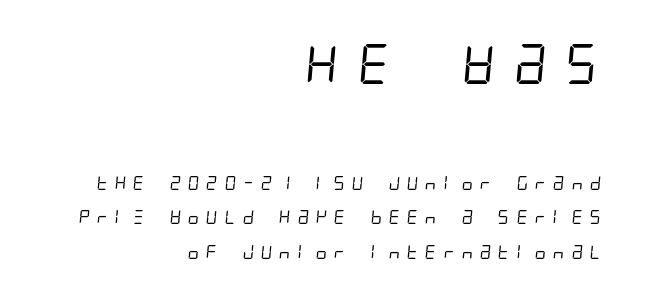
The designer dialed line spacing up above the default. Letters have the restrained weight of plain body copy at most. Scale decreases going downward across the two blocks. Plain, unruled lines of type. This rendering uses right alignment, leaving the left contour irregular.
